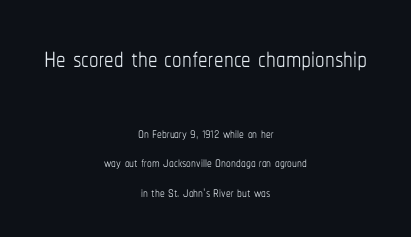
The block sitting higher on the canvas is the one with enlarged characters. The face used here is proportionally spaced, like ordinary book or web type. Teacher's note: observe the equal gaps on both sides — that is centered alignment. The face looks like a standard text weight, possibly lighter. Posture: vertical. Normally led — the rows are evenly, conventionally spaced.
